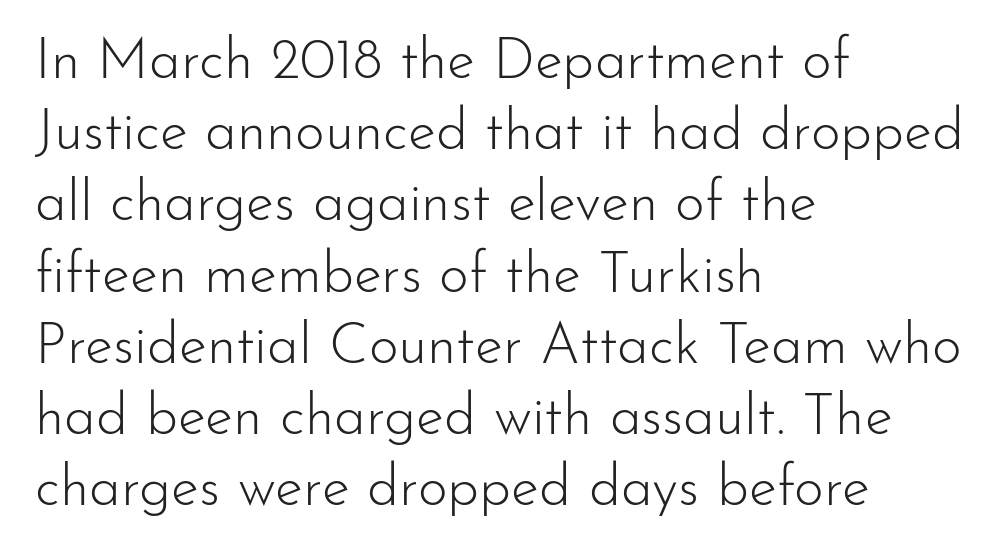
What stands out about the letter spacing? Nothing — it is the standard amount. Heaviness? Minimal to ordinary, like unemphasized prose. Descenders are the only things crossing below the line. Successive baselines arrive at the customary interval. Compared with a centered layout, this one pins lines to the left instead.
